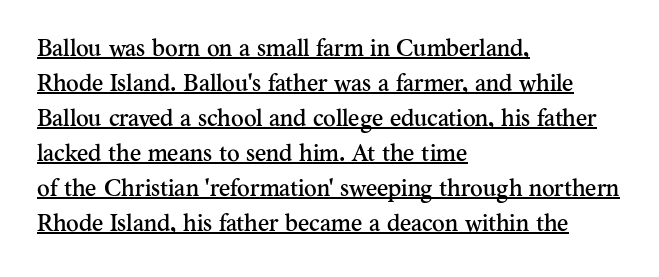
The image shows 24 px text type, upright; set left-aligned, normal line spacing (1.46x), normal letter spacing, underlined.
